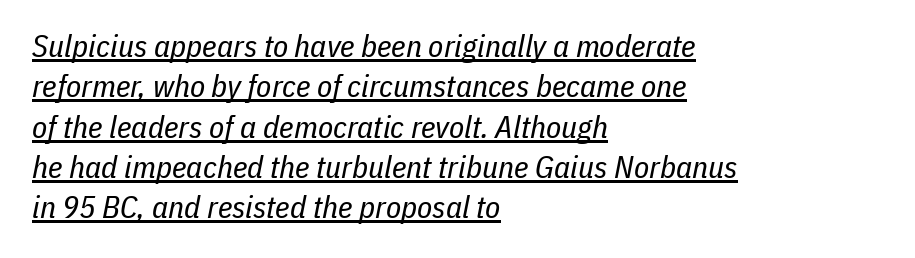
Q: Is the text bold? A: No.
Q: Is the text italic (slanted)? A: Yes, it leans right by about 11 degrees.
Q: Is the text underlined? A: Yes.
Q: How is the paragraph aligned? A: Left-aligned.
Q: Is the spacing between letters normal or unusually wide? A: Normal.
Q: Is the spacing between lines tight, normal or loose? A: Normal.
Q: Width (condensed, normal, or wide)? A: Condensed.
Q: Stroke contrast? A: Low.
Q: x-height? A: Medium.
Q: Monospaced? A: No.
